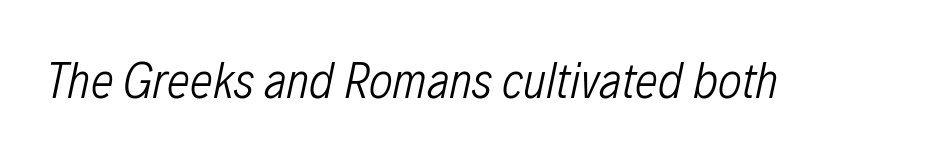
{"italic": "yes", "lean": "right", "slant_degrees": 12, "bold": "no", "weight": "light", "width": "condensed", "stroke_contrast": "low", "x_height": "medium", "monospaced": "no", "underline": "no", "letter_spacing": "normal", "letter_spacing_em": 0.0, "glyph_px": 51}
